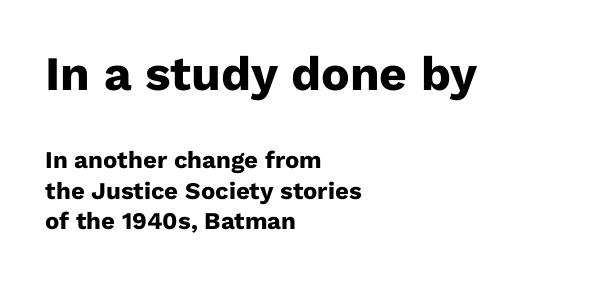
Horizontal alignment here is leftward, the default for most running prose. You can tell it's not italic because the verticals are truly vertical. No word sits above an underline. Two sizes are in play, and the larger belongs to the first block. The passage shown is typed in a proportional face where columns would drift.
